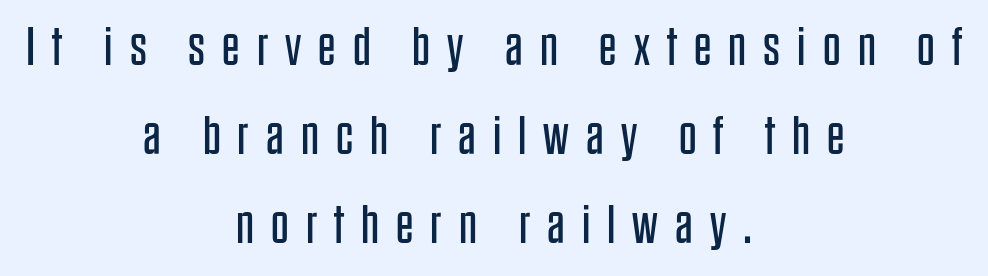
{"serif": "no", "italic": "no", "bold": "no", "weight": "regular", "width": "condensed", "stroke_contrast": "low", "x_height": "large", "monospaced": "no", "underline": "no", "align": "center", "line_spacing": "normal", "line_spacing_ratio": 1.62, "letter_spacing": "wide", "letter_spacing_em": 0.31, "glyph_px": 55}
